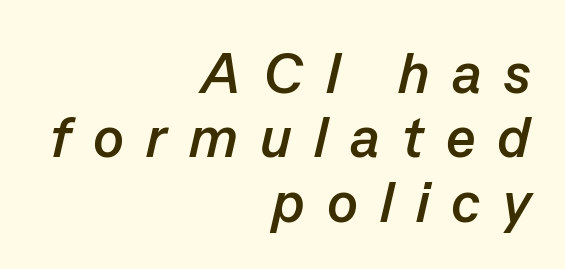
Q: Is the text bold? A: Yes.
Q: Is the text italic (slanted)? A: Yes, it leans right by about 13 degrees.
Q: Is the text underlined? A: No.
Q: How is the paragraph aligned? A: Right-aligned.
Q: Is the spacing between letters normal or unusually wide? A: Unusually wide.
Q: Is the spacing between lines tight, normal or loose? A: Tight.
Q: Width (condensed, normal, or wide)? A: Normal.
Q: Stroke contrast? A: Low.
Q: x-height? A: Medium.
Q: Monospaced? A: No.
